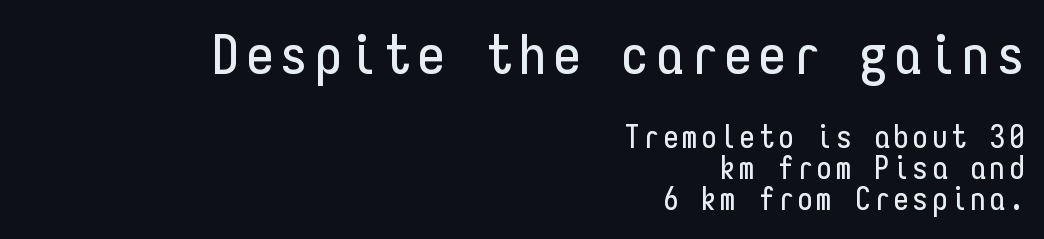
{"serif": "no", "italic": "no", "width": "condensed", "stroke_contrast": "low", "x_height": "medium", "monospaced": "yes", "underline": "no", "align": "right", "line_spacing": "tight", "line_spacing_ratio": 0.99, "larger_block": "first", "size_ratio": 1.77, "glyph_px": 55}
